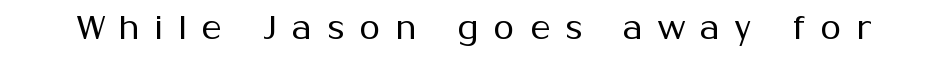
{"serif": "no", "italic": "no", "bold": "no", "weight": "regular", "width": "normal", "stroke_contrast": "medium", "x_height": "medium", "monospaced": "no", "underline": "no", "letter_spacing": "wide", "letter_spacing_em": 0.45, "glyph_px": 34}
